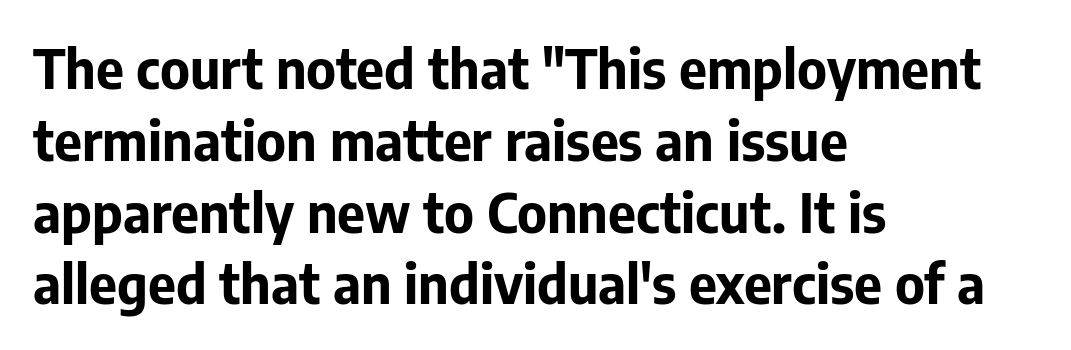
The image shows 54 px bold sans-serif type, upright; set left-aligned, normal line spacing (1.33x), normal letter spacing, not underlined; low stroke contrast and a medium x-height.
